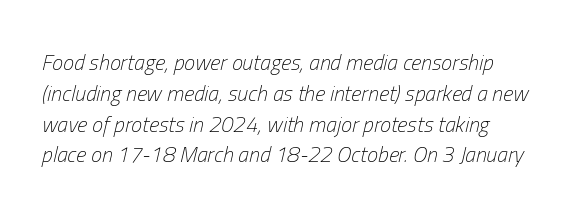
{"italic": "yes", "lean": "right", "slant_degrees": 13, "bold": "no", "underline": "no", "line_spacing": "normal", "line_spacing_ratio": 1.4, "letter_spacing": "normal", "letter_spacing_em": 0.0, "glyph_px": 22}
